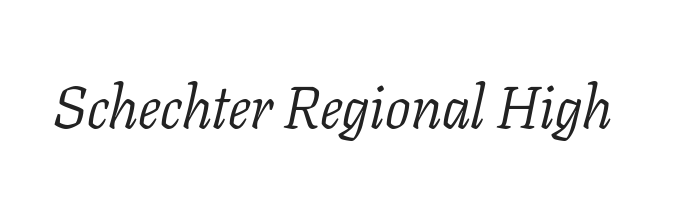
{"serif": "yes", "italic": "yes", "lean": "right", "slant_degrees": 11, "bold": "no", "weight": "light", "width": "normal", "stroke_contrast": "low", "x_height": "medium", "monospaced": "no", "underline": "no", "letter_spacing": "normal", "letter_spacing_em": 0.0, "glyph_px": 60}
